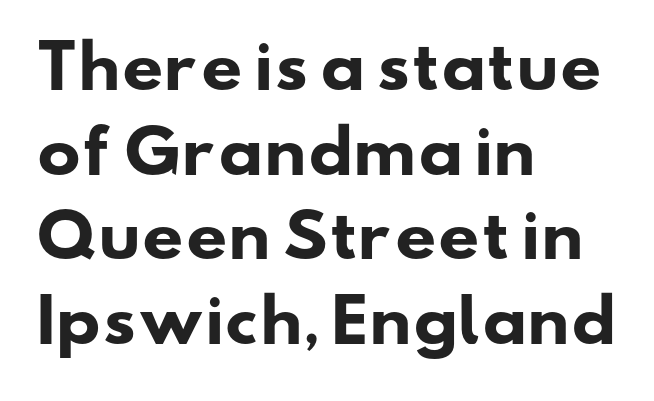
Stroke thickness is high; the sample reads as a true bold. Note: no serifs on the glyphs. The rendering uses natural spacing where letterforms have individual widths. Inter-character spacing is left at the font's built-in metrics. The passage is arranged the way most books set body copy — flush left.
